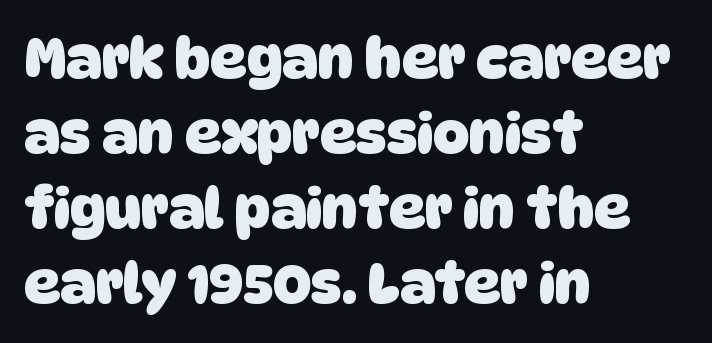
Students, this is bold: see how much ink each stroke carries. The rendering uses a moderate line-height, typical for paragraphs. Serif or sans? Sans — the stroke terminals are bare. The face used here is proportionally spaced, like ordinary book or web type. Has an underline been added? It has not. Nothing unusual about the tracking: characters are spaced as the font intends.
